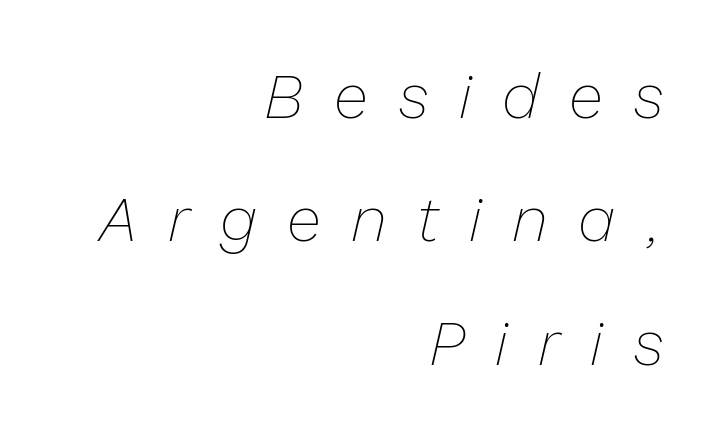
The image shows 63 px thin type, italic (leaning right); set right-aligned, loose line spacing (1.96x), unusually wide letter spacing (+0.48 em), not underlined; low stroke contrast and a medium x-height.
